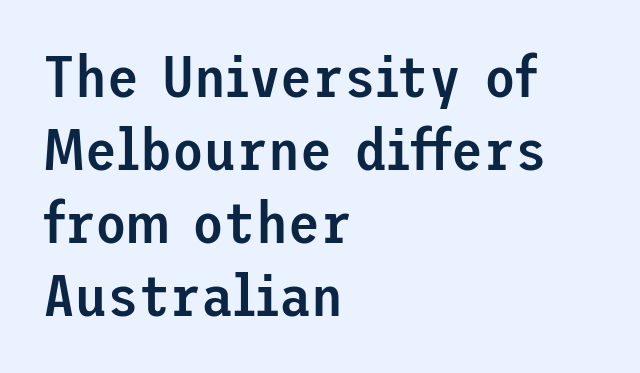
Q: Is the text bold? A: Semi-bold.
Q: Is the text italic (slanted)? A: No, it is upright.
Q: Is the typeface a serif or a sans-serif typeface? A: Sans-serif.
Q: Is the text underlined? A: No.
Q: How is the paragraph aligned? A: Left-aligned.
Q: Is the spacing between letters normal or unusually wide? A: Normal.
Q: Is the spacing between lines tight, normal or loose? A: Normal.
Q: Width (condensed, normal, or wide)? A: Normal.
Q: Stroke contrast? A: Low.
Q: x-height? A: Medium.
